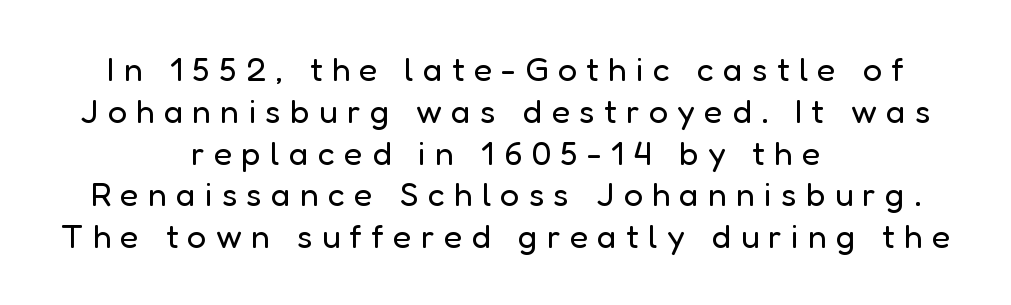
{"serif": "no", "italic": "no", "bold": "no", "weight": "regular", "width": "normal", "stroke_contrast": "low", "x_height": "medium", "monospaced": "no", "underline": "no", "align": "center", "line_spacing_ratio": 1.23, "letter_spacing": "wide", "letter_spacing_em": 0.27, "glyph_px": 34}
